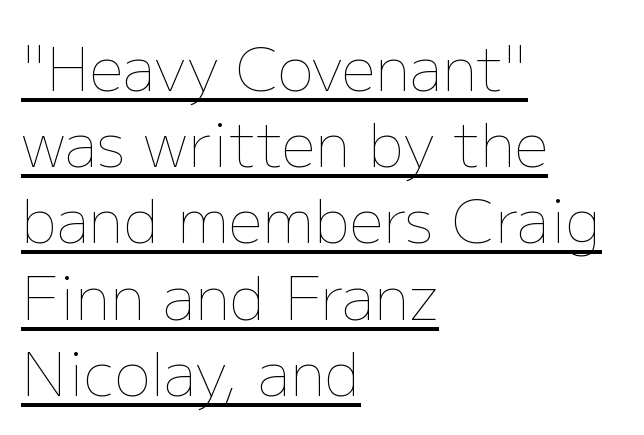
Looks like regular typesetting: each glyph gets only the width it needs. The strokes are not fattened; the text isn't bold. Students, observe the line beneath the letters — that is underlining. Regarding leading, the lines here are spaced in the standard way.
